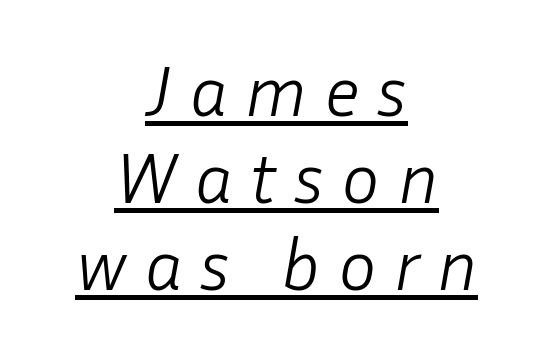
Q: Is the text bold? A: No.
Q: Is the text italic (slanted)? A: Yes, it leans right by about 10 degrees.
Q: Is the text underlined? A: Yes.
Q: How is the paragraph aligned? A: Centered.
Q: Is the spacing between letters normal or unusually wide? A: Unusually wide.
Q: Width (condensed, normal, or wide)? A: Normal.
Q: Stroke contrast? A: Low.
Q: x-height? A: Medium.
Q: Monospaced? A: No.
